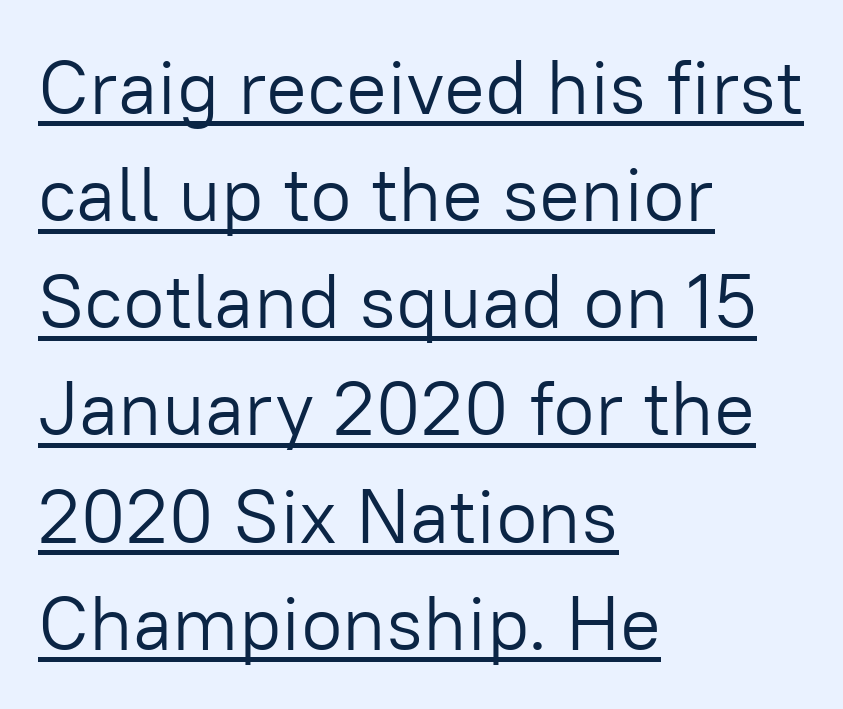
The leading is moderate, giving the passage an even texture. Proportional: the letters do not fall into vertical columns. The face looks like a standard text weight, possibly lighter. In terms of posture, this sample is upright. Students, observe the line beneath the letters — that is underlining.
